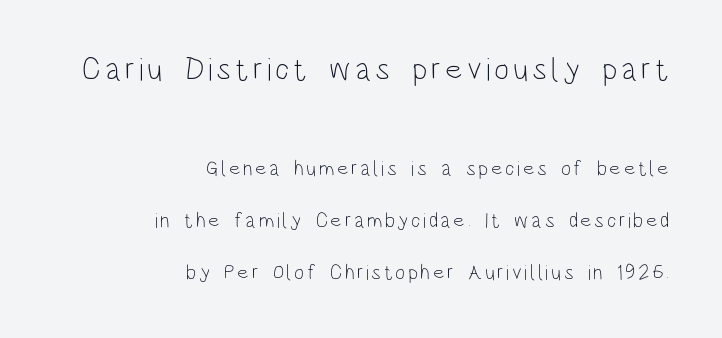
{"serif": "no", "italic": "no", "bold": "no", "weight": "light", "width": "condensed", "stroke_contrast": "low", "x_height": "large", "monospaced": "no", "underline": "no", "align": "right", "line_spacing": "loose", "line_spacing_ratio": 2.48, "larger_block": "first", "size_ratio": 1.52, "glyph_px": 32}
